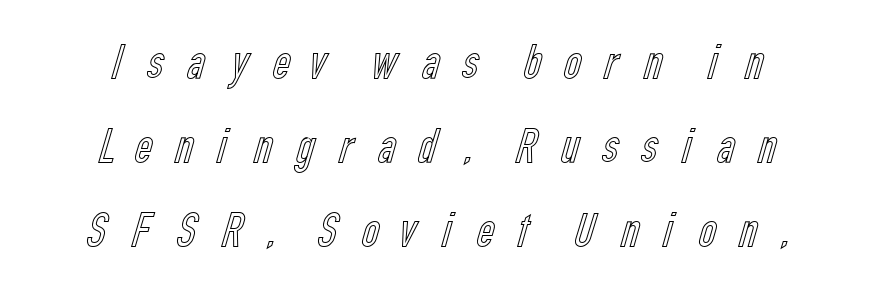
Rows of type keep a routine distance in the vertical direction. Caption: expanded tracking, letters set apart. Glance below the letters and you will spot only blank space. Here the designer chose a conventional face with non-uniform glyph widths.
